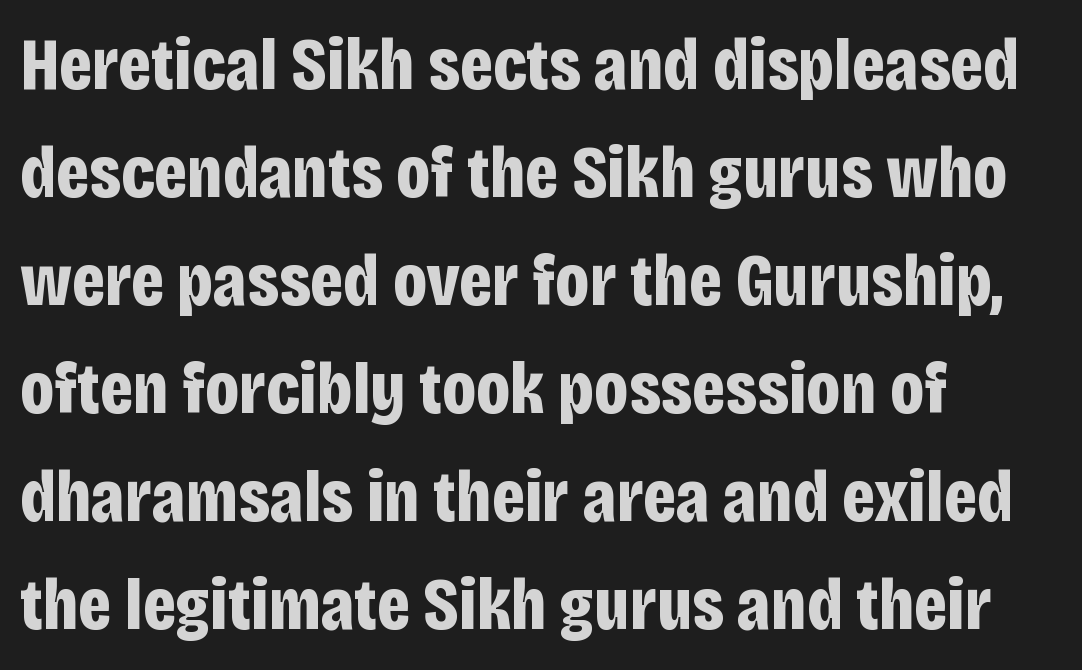
The image shows 74 px bold, condensed sans-serif type, upright; set left-aligned, normal line spacing (1.46x), normal letter spacing, not underlined; low stroke contrast and a large x-height.
